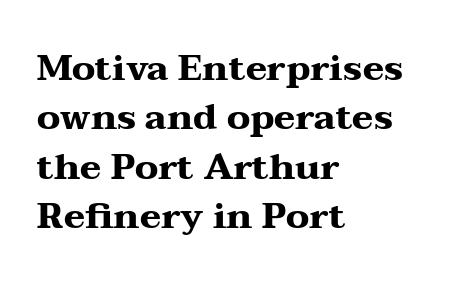
Standard letterfit; no display-style spreading of the glyphs. This sample uses a serif face. Only glyphs here, with clear space below each row. You could not count columns in this text — the font is proportionally spaced. Reading down the block, your eye returns to a fixed left position each line. Heavy-handed strokes throughout: this text is bold.
